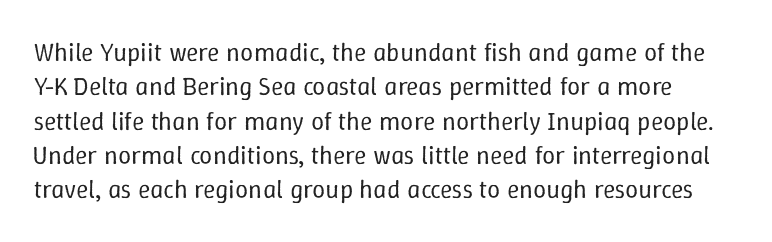
Q: Is the text bold? A: No.
Q: Is the text italic (slanted)? A: No, it is upright.
Q: Is the text underlined? A: No.
Q: Is the spacing between letters normal or unusually wide? A: Normal.
Q: Is the spacing between lines tight, normal or loose? A: Normal.
